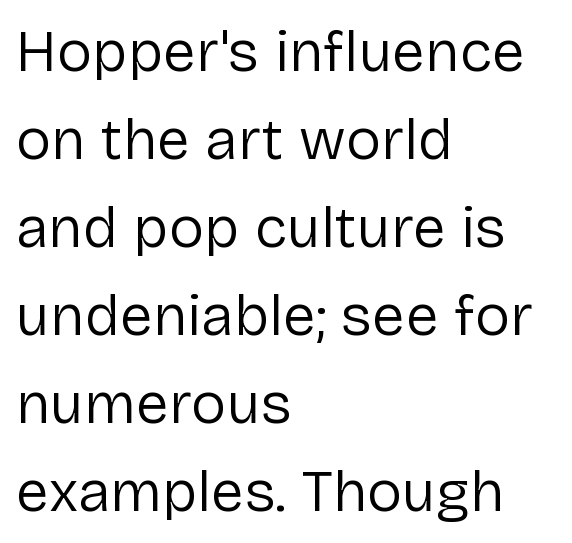
{"serif": "no", "italic": "no", "bold": "no", "weight": "regular", "width": "normal", "stroke_contrast": "low", "x_height": "medium", "monospaced": "no", "underline": "no", "align": "left", "line_spacing": "normal", "line_spacing_ratio": 1.49, "letter_spacing": "normal", "letter_spacing_em": 0.0, "glyph_px": 59}
